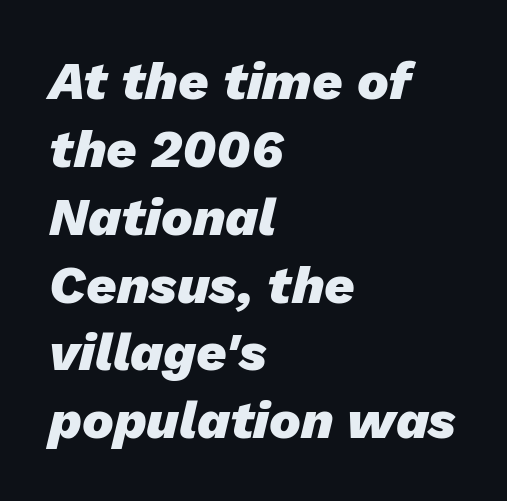
Q: Is the text bold? A: Yes.
Q: Is the text italic (slanted)? A: Yes, it leans right by about 13 degrees.
Q: Is the text underlined? A: No.
Q: How is the paragraph aligned? A: Left-aligned.
Q: Is the spacing between letters normal or unusually wide? A: Normal.
Q: Is the spacing between lines tight, normal or loose? A: Normal.
Q: Width (condensed, normal, or wide)? A: Normal.
Q: Stroke contrast? A: Low.
Q: x-height? A: Medium.
Q: Monospaced? A: No.
